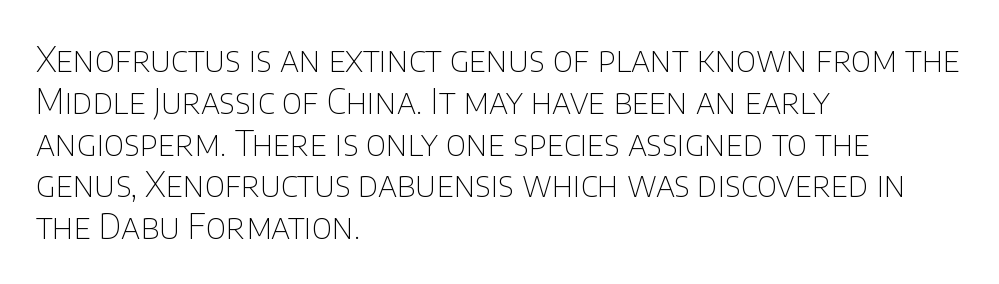
The letters advance in unequal steps, a hallmark of proportional type. Tracking value appears to be zero — textbook default spacing. Italic: no, the glyphs are upright roman. Look at the bottom of the vertical strokes: they stop flat, with no serifs.
